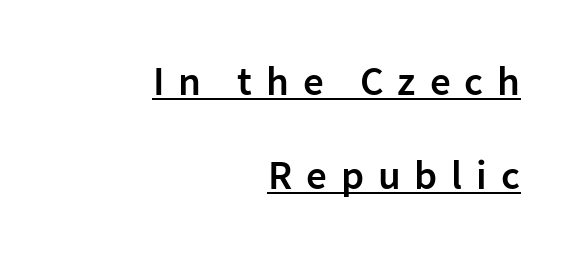
Q: Is the text bold? A: Semi-bold.
Q: Is the text italic (slanted)? A: No, it is upright.
Q: Is the typeface a serif or a sans-serif typeface? A: Sans-serif.
Q: Is the text underlined? A: Yes.
Q: How is the paragraph aligned? A: Right-aligned.
Q: Is the spacing between letters normal or unusually wide? A: Unusually wide.
Q: Is the spacing between lines tight, normal or loose? A: Loose.
Q: Width (condensed, normal, or wide)? A: Normal.
Q: Stroke contrast? A: Low.
Q: x-height? A: Medium.
Q: Monospaced? A: No.
